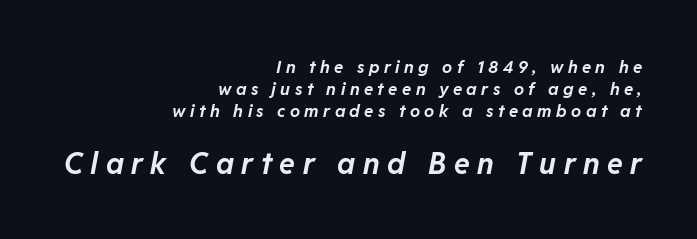
Rendered with sloped, italic letterforms. You'd pick this weight for a headline — it's a proper bold. Note the varied advance widths — an 'i' is clearly narrower than an 'm'. The horizontal fit of the characters is loose and conspicuously gappy.
